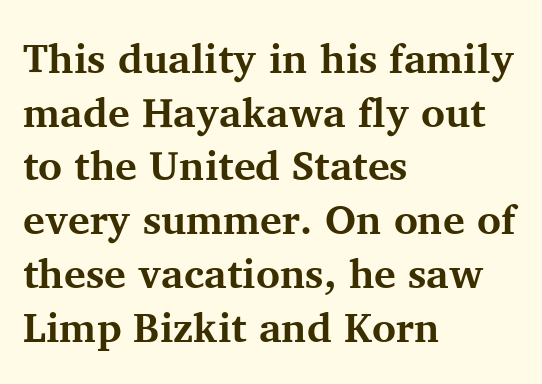
The image shows 41 px bold serif type, upright; set left-aligned, normal line spacing (1.31x), normal letter spacing, not underlined; medium stroke contrast and a medium x-height.
